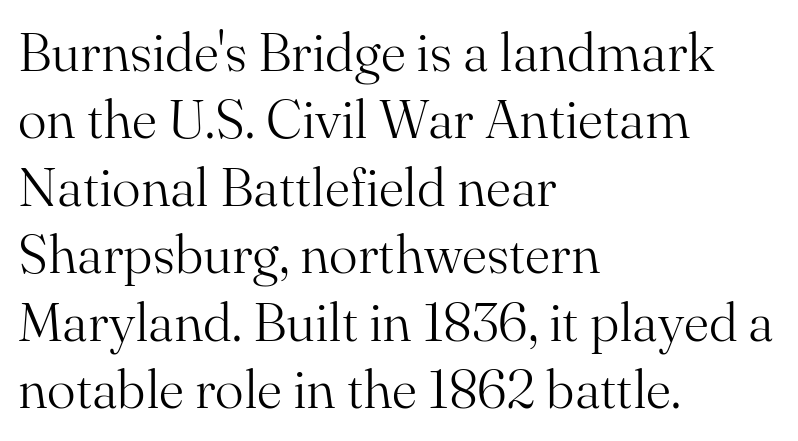
{"serif": "yes", "italic": "no", "bold": "no", "weight": "light", "width": "normal", "stroke_contrast": "medium", "x_height": "small", "monospaced": "no", "underline": "no", "align": "left", "line_spacing": "normal", "line_spacing_ratio": 1.25, "letter_spacing": "normal", "letter_spacing_em": 0.0, "glyph_px": 54}
